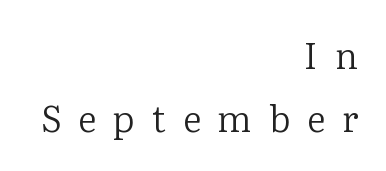
The image shows 36 px regular-weight serif type, upright; set right-aligned, line spacing 1.76x, unusually wide letter spacing (+0.47 em), not underlined; low stroke contrast and a medium x-height.
